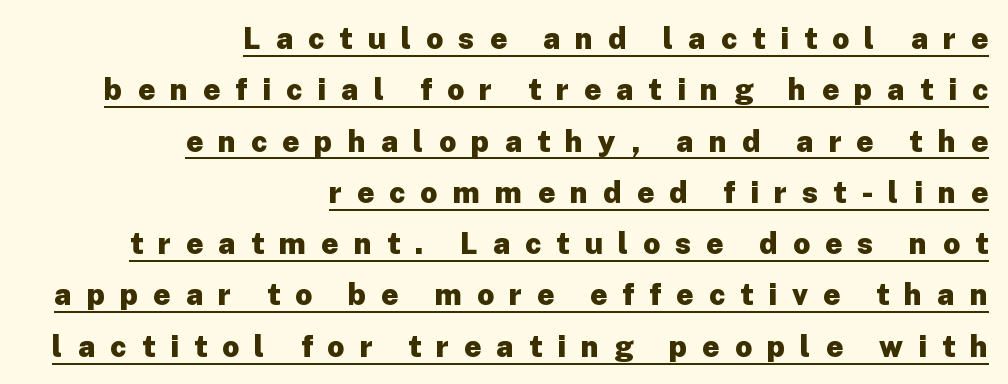
{"serif": "no", "italic": "no", "bold": "yes", "weight": "heavy", "width": "normal", "stroke_contrast": "low", "x_height": "medium", "monospaced": "no", "underline": "yes", "align": "right", "line_spacing_ratio": 1.71, "letter_spacing": "wide", "letter_spacing_em": 0.5, "glyph_px": 30}
